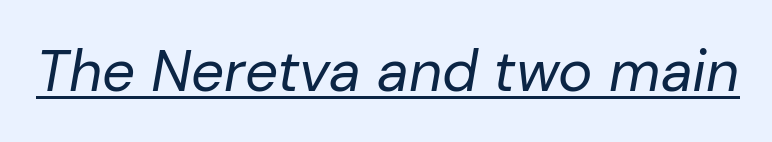
Q: Is the text bold? A: No.
Q: Is the text italic (slanted)? A: Yes, it leans right by about 10 degrees.
Q: Is the text underlined? A: Yes.
Q: Is the spacing between letters normal or unusually wide? A: Normal.
Q: Width (condensed, normal, or wide)? A: Normal.
Q: Stroke contrast? A: Low.
Q: x-height? A: Medium.
Q: Monospaced? A: No.
